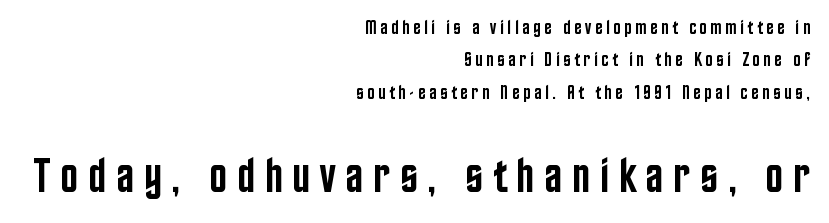
Q: Is the text bold? A: Semi-bold.
Q: Is the text italic (slanted)? A: No, it is upright.
Q: Is the typeface a serif or a sans-serif typeface? A: Sans-serif.
Q: Is the text underlined? A: No.
Q: How is the paragraph aligned? A: Right-aligned.
Q: Is the spacing between letters normal or unusually wide? A: Unusually wide.
Q: Which block of text is set in a larger size, the first (top) or the second (bottom)? A: The second (bottom) one.
Q: Width (condensed, normal, or wide)? A: Condensed.
Q: Stroke contrast? A: Low.
Q: x-height? A: Large.
Q: Monospaced? A: No.
